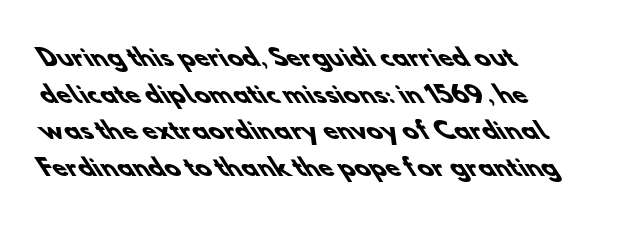
Strong, thick strokes mark this as bold type. Casual observation: everything's shoved over to the left. Only glyphs here, with clear space below each row. Vertically, the passage feels balanced, rows spaced as you'd expect.
